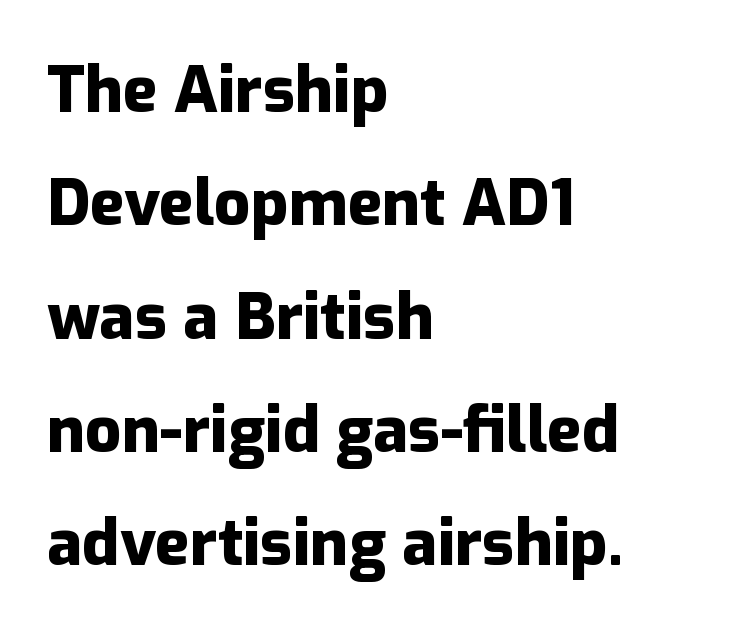
Each letter keeps its own natural width here, so spacing adapts to shape. The baseline area is clear. These lines are composed in type without serifs. Every letter is thick-stroked: bold, no question.
